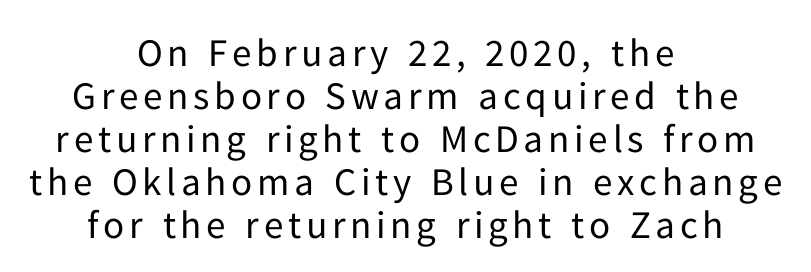
The face used here is a sans, in the tradition of grotesques and geometrics. The letters advance in unequal steps, a hallmark of proportional type. No extra ink here — the face is not bold. The lines are quadded center.
